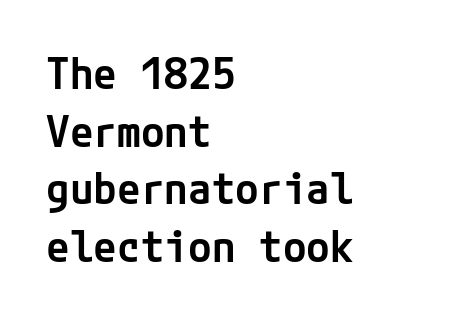
{"serif": "no", "italic": "no", "bold": "semi", "weight": "semibold", "width": "normal", "stroke_contrast": "low", "x_height": "medium", "underline": "no", "align": "left", "line_spacing": "normal", "line_spacing_ratio": 1.34, "letter_spacing": "normal", "letter_spacing_em": 0.0, "glyph_px": 43}
